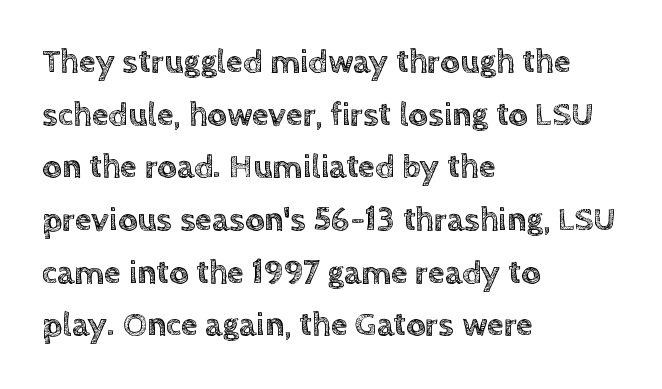
What's the leading like? Ordinary, nothing unusual. Letter spacing: default. No italicization has been applied; the sample stays upright. Leftover space on each line is placed entirely after the last word. Bare-footed words on every line. A typesetter would call this proportional, since set widths differ per character.
